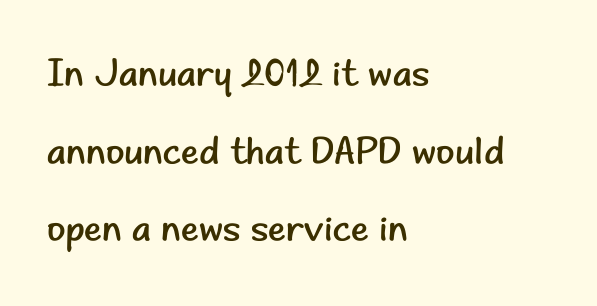
{"serif": "no", "italic": "no", "bold": "no", "weight": "regular", "width": "normal", "stroke_contrast": "low", "x_height": "small", "monospaced": "no", "underline": "no", "align": "left", "line_spacing": "loose", "line_spacing_ratio": 2.04, "letter_spacing": "normal", "letter_spacing_em": 0.0, "glyph_px": 38}
